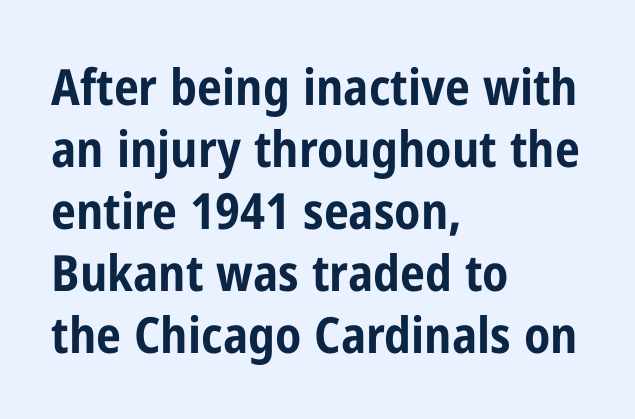
{"serif": "no", "italic": "no", "bold": "yes", "weight": "bold", "width": "condensed", "stroke_contrast": "low", "x_height": "medium", "monospaced": "no", "underline": "no", "align": "left", "line_spacing_ratio": 1.24, "letter_spacing": "normal", "letter_spacing_em": 0.0, "glyph_px": 50}
